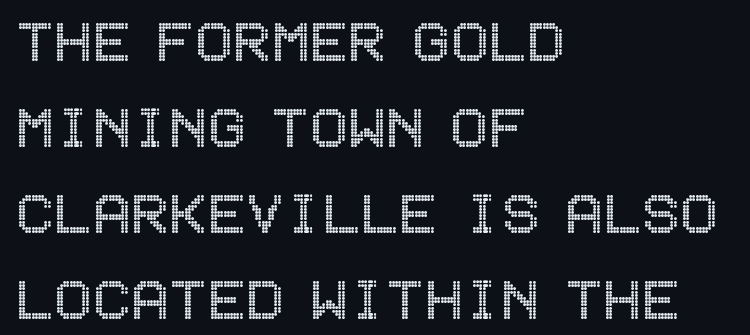
Standard letterfit; no display-style spreading of the glyphs. Visually the block forms a straight wall on the left and a jagged coastline on the right. Plain, unruled lines of type. Notice how the stems are strictly vertical — no italics here.
